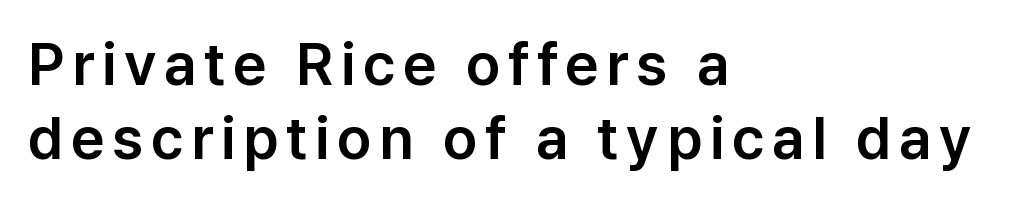
Q: Is the text italic (slanted)? A: No, it is upright.
Q: Is the typeface a serif or a sans-serif typeface? A: Sans-serif.
Q: Is the text underlined? A: No.
Q: How is the paragraph aligned? A: Left-aligned.
Q: Is the spacing between lines tight, normal or loose? A: Normal.
Q: Width (condensed, normal, or wide)? A: Normal.
Q: Stroke contrast? A: Low.
Q: x-height? A: Medium.
Q: Monospaced? A: No.
